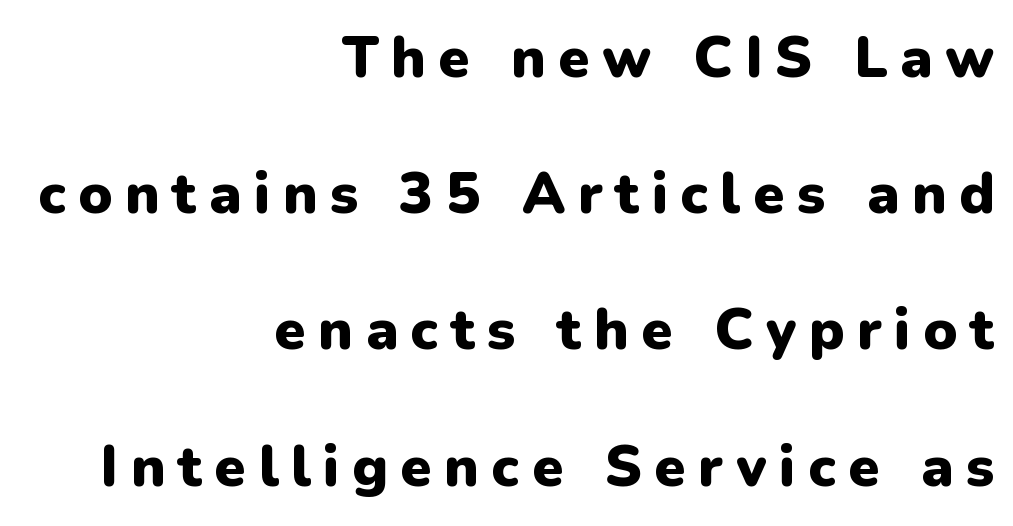
The image shows 57 px heavy sans-serif type, upright; set right-aligned, loose line spacing (2.39x), unusually wide letter spacing (+0.22 em), not underlined; low stroke contrast and a medium x-height.
